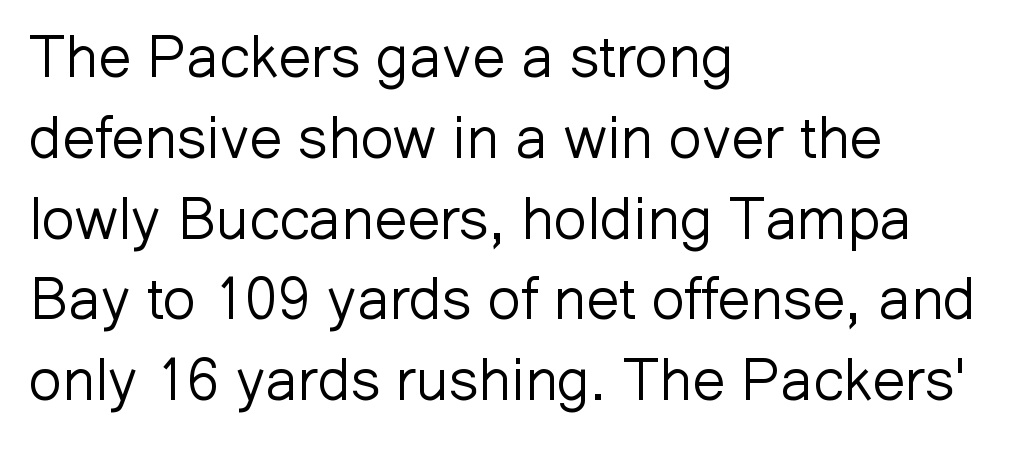
The string is rendered with underlining switched off. Glyph-to-glyph distance matches everyday printed text. Note the varied advance widths — an 'i' is clearly narrower than an 'm'. One-word summary of the alignment: left.
